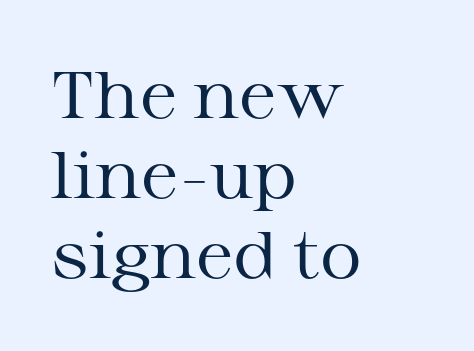
Q: Is the text bold? A: No.
Q: Is the text italic (slanted)? A: No, it is upright.
Q: Is the typeface a serif or a sans-serif typeface? A: Serif.
Q: Is the text underlined? A: No.
Q: How is the paragraph aligned? A: Left-aligned.
Q: Is the spacing between letters normal or unusually wide? A: Normal.
Q: Width (condensed, normal, or wide)? A: Wide.
Q: Stroke contrast? A: Medium.
Q: x-height? A: Medium.
Q: Monospaced? A: No.
